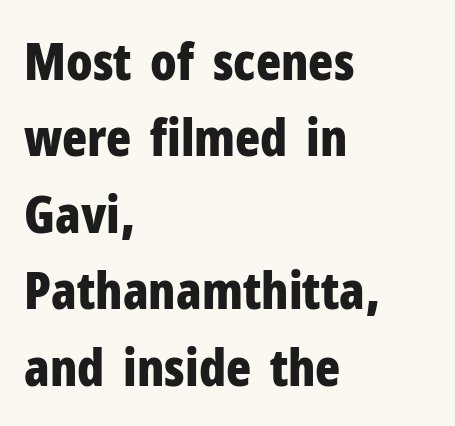
The image shows 52 px bold, condensed sans-serif type, upright; set left-aligned, normal line spacing (1.47x), normal letter spacing, not underlined; low stroke contrast and a medium x-height.
